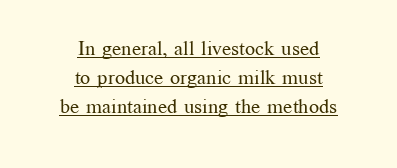
The image shows 20 px text type, upright; set centered, normal line spacing (1.45x), normal letter spacing, underlined.
